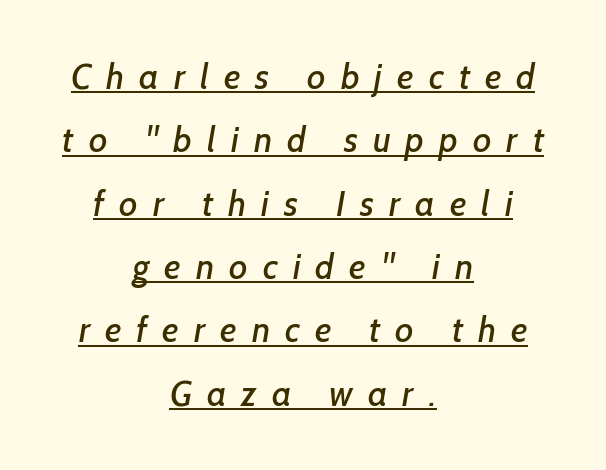
The image shows 35 px sans-serif type; set centered, line spacing 1.81x, unusually wide letter spacing (+0.43 em), underlined; low stroke contrast and a medium x-height.
